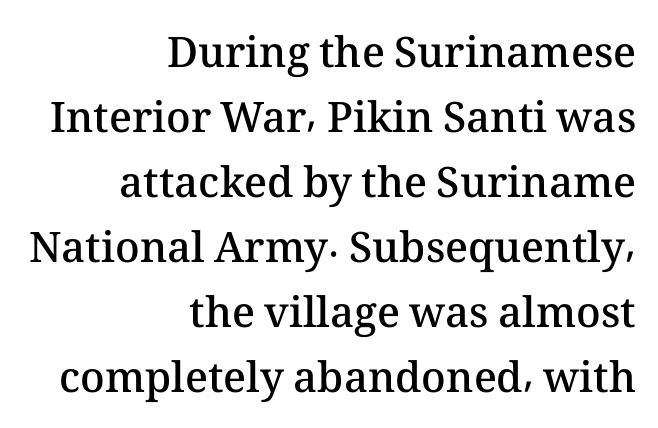
The image shows 42 px semibold type, upright; set right-aligned, normal line spacing (1.55x), normal letter spacing, not underlined; medium stroke contrast and a medium x-height.
